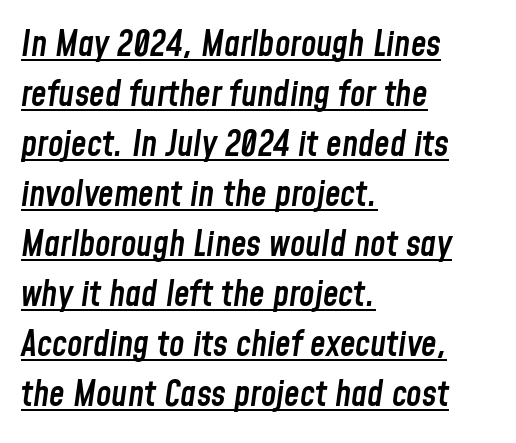
{"italic": "yes", "lean": "right", "slant_degrees": 8, "bold": "semi", "weight": "semibold", "width": "condensed", "stroke_contrast": "low", "x_height": "medium", "monospaced": "no", "underline": "yes", "align": "left", "line_spacing": "normal", "line_spacing_ratio": 1.43, "letter_spacing": "normal", "letter_spacing_em": 0.0, "glyph_px": 35}
